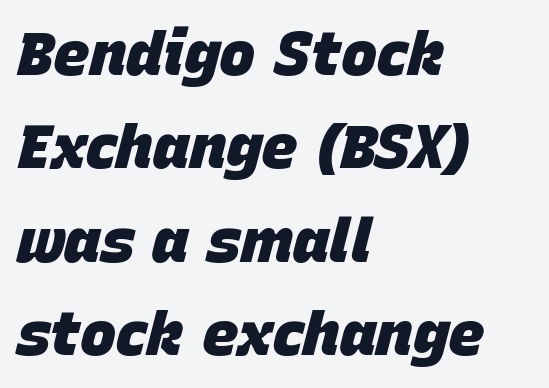
The words here are not underlined. You could not count columns in this text — the font is proportionally spaced. The gaps between neighbouring characters are ordinary and unremarkable. These words are printed bold, with thick strokes throughout. Normally led — the rows are evenly, conventionally spaced. Caption: multi-line text, flush left, ragged right.
